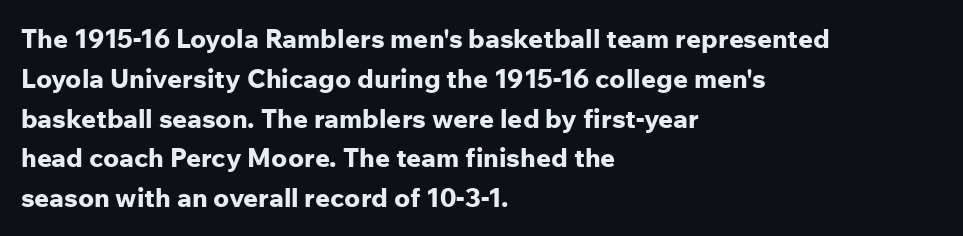
Q: Is the text bold? A: Yes.
Q: Is the text italic (slanted)? A: No, it is upright.
Q: Is the text underlined? A: No.
Q: How is the paragraph aligned? A: Left-aligned.
Q: Is the spacing between letters normal or unusually wide? A: Normal.
Q: Is the spacing between lines tight, normal or loose? A: Normal.
